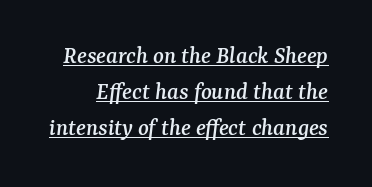
{"italic": "yes", "lean": "right", "slant_degrees": 7, "underline": "yes", "line_spacing": "normal", "line_spacing_ratio": 1.45, "letter_spacing": "normal", "letter_spacing_em": 0.0, "glyph_px": 25}
